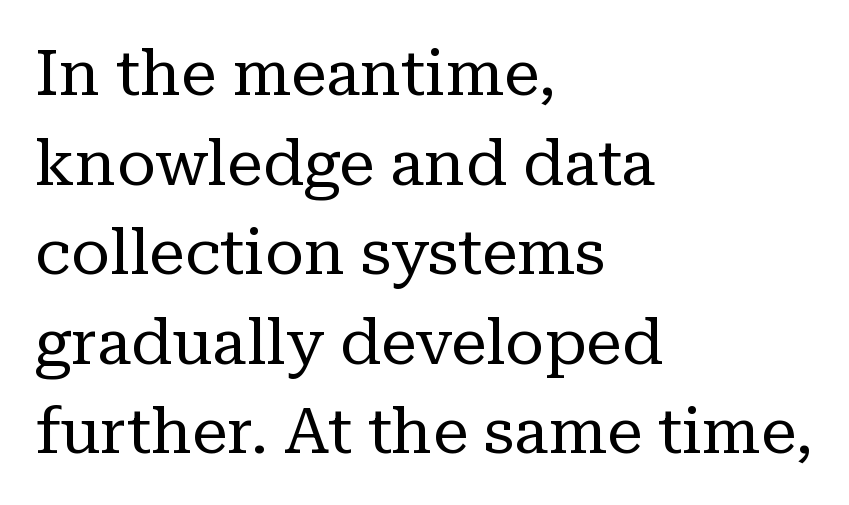
{"serif": "yes", "italic": "no", "bold": "no", "weight": "regular", "width": "normal", "stroke_contrast": "low", "x_height": "medium", "monospaced": "no", "underline": "no", "align": "left", "line_spacing": "normal", "line_spacing_ratio": 1.4, "letter_spacing": "normal", "letter_spacing_em": 0.0, "glyph_px": 64}
